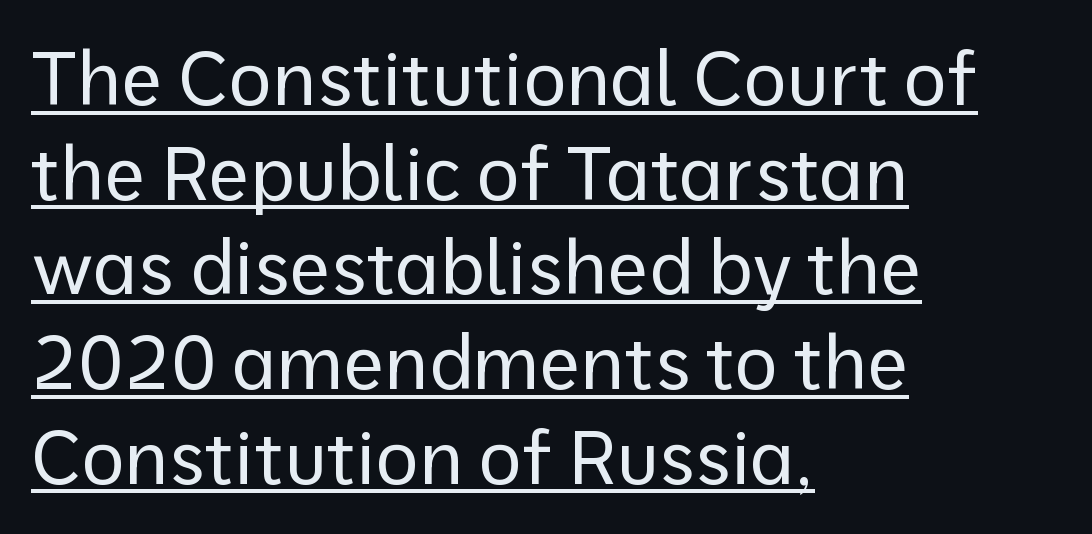
Q: Is the text bold? A: No.
Q: Is the text italic (slanted)? A: No, it is upright.
Q: Is the typeface a serif or a sans-serif typeface? A: Sans-serif.
Q: Is the text underlined? A: Yes.
Q: How is the paragraph aligned? A: Left-aligned.
Q: Is the spacing between letters normal or unusually wide? A: Normal.
Q: Is the spacing between lines tight, normal or loose? A: Normal.
Q: Width (condensed, normal, or wide)? A: Normal.
Q: Stroke contrast? A: Low.
Q: x-height? A: Medium.
Q: Monospaced? A: No.
